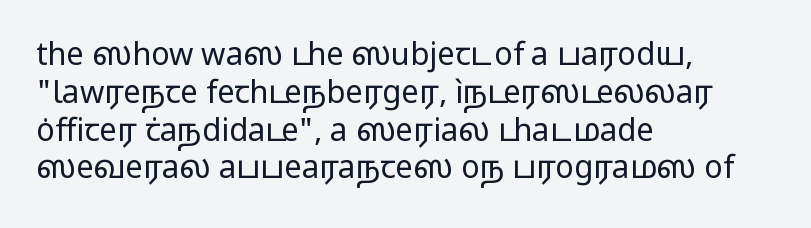
The image shows 31 px regular-weight, wide sans-serif type, upright; set left-aligned, line spacing 1.22x, normal letter spacing, not underlined; low stroke contrast and a medium x-height.
